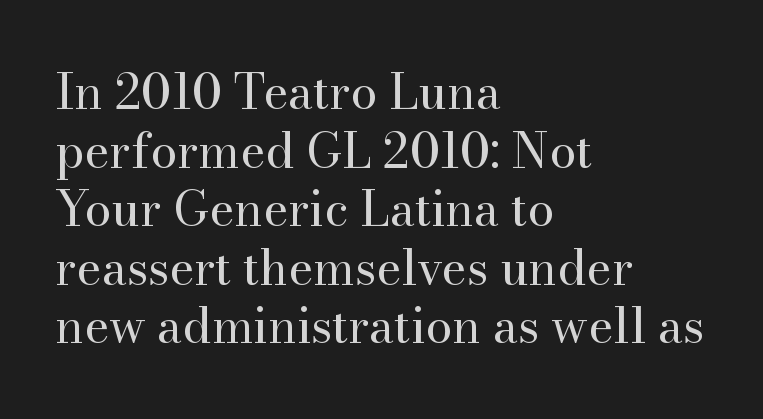
Q: Is the text bold? A: No.
Q: Is the text italic (slanted)? A: No, it is upright.
Q: Is the typeface a serif or a sans-serif typeface? A: Serif.
Q: Is the text underlined? A: No.
Q: How is the paragraph aligned? A: Left-aligned.
Q: Is the spacing between letters normal or unusually wide? A: Normal.
Q: Width (condensed, normal, or wide)? A: Normal.
Q: Stroke contrast? A: High.
Q: x-height? A: Small.
Q: Monospaced? A: No.
